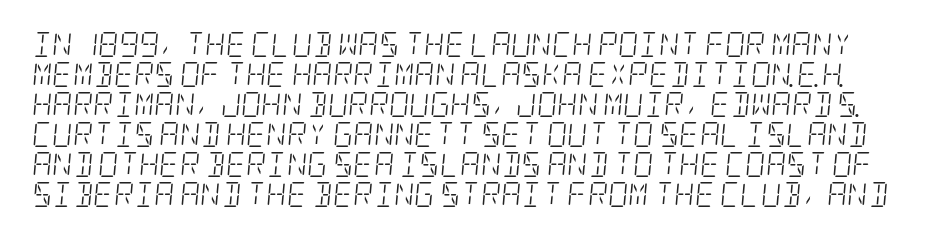
The image shows 25 px text type, italic (leaning right); set line spacing 1.2x, normal letter spacing, not underlined.
